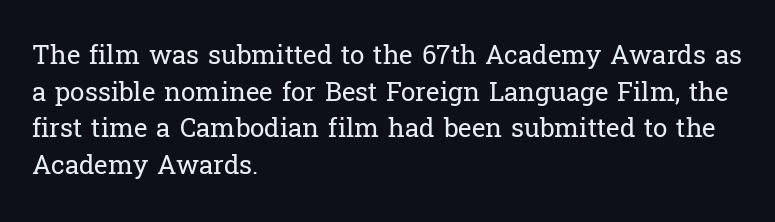
The image shows 26 px text type, upright; set left-aligned, normal line spacing (1.41x), normal letter spacing, not underlined.
